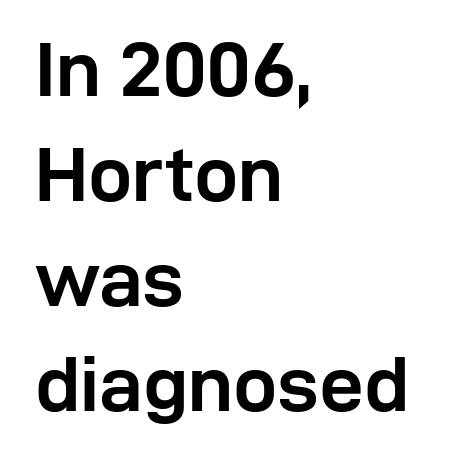
The image shows 79 px semibold sans-serif type, upright; set left-aligned, normal line spacing (1.33x), normal letter spacing, not underlined; low stroke contrast and a medium x-height.
